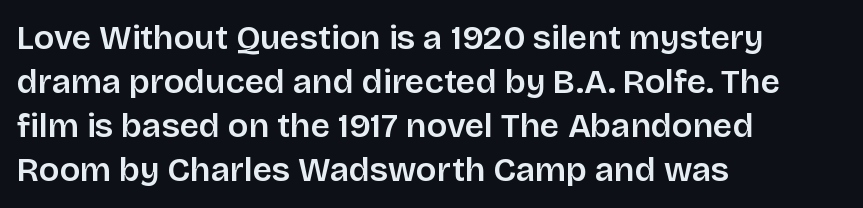
Q: Is the text bold? A: Semi-bold.
Q: Is the text italic (slanted)? A: No, it is upright.
Q: Is the typeface a serif or a sans-serif typeface? A: Sans-serif.
Q: Is the text underlined? A: No.
Q: How is the paragraph aligned? A: Left-aligned.
Q: Is the spacing between letters normal or unusually wide? A: Normal.
Q: Is the spacing between lines tight, normal or loose? A: Normal.
Q: Width (condensed, normal, or wide)? A: Normal.
Q: Stroke contrast? A: Low.
Q: x-height? A: Large.
Q: Monospaced? A: No.
